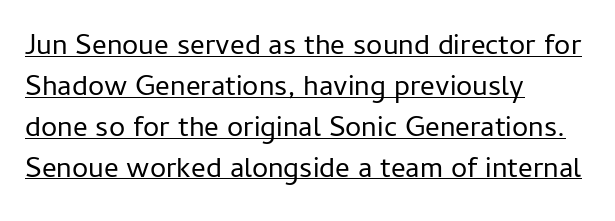
Looks like regular typesetting: each glyph gets only the width it needs. No letter is thick-stroked: the sample isn't bold. The designer went with a sans here, leaving each stem footless. Short and long lines alike share a common starting point at left. Successive baselines arrive at the customary interval. Italic? Not at all — the glyphs are vertical.
